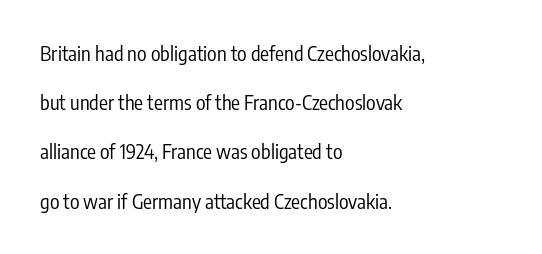
{"italic": "no", "bold": "no", "underline": "no", "align": "left", "line_spacing": "loose", "line_spacing_ratio": 2.46, "letter_spacing": "normal", "letter_spacing_em": 0.0, "glyph_px": 20}
